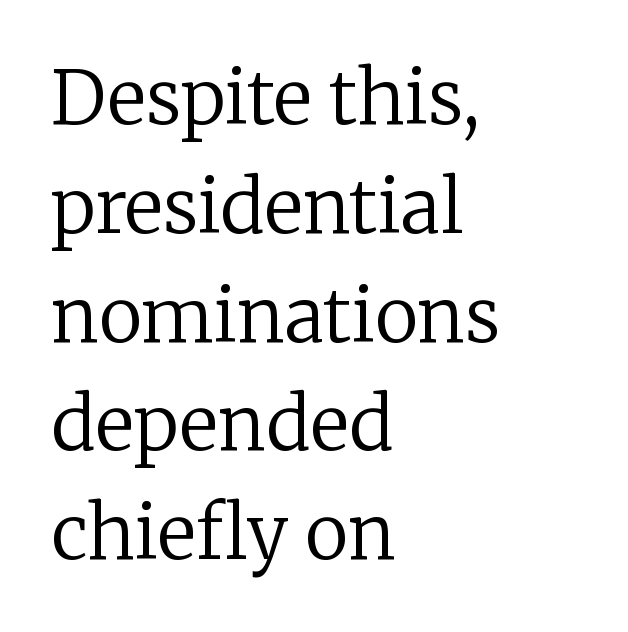
{"serif": "yes", "italic": "no", "bold": "no", "weight": "regular", "width": "normal", "stroke_contrast": "low", "x_height": "medium", "monospaced": "no", "underline": "no", "align": "left", "line_spacing": "normal", "line_spacing_ratio": 1.47, "letter_spacing": "normal", "letter_spacing_em": 0.0, "glyph_px": 74}
